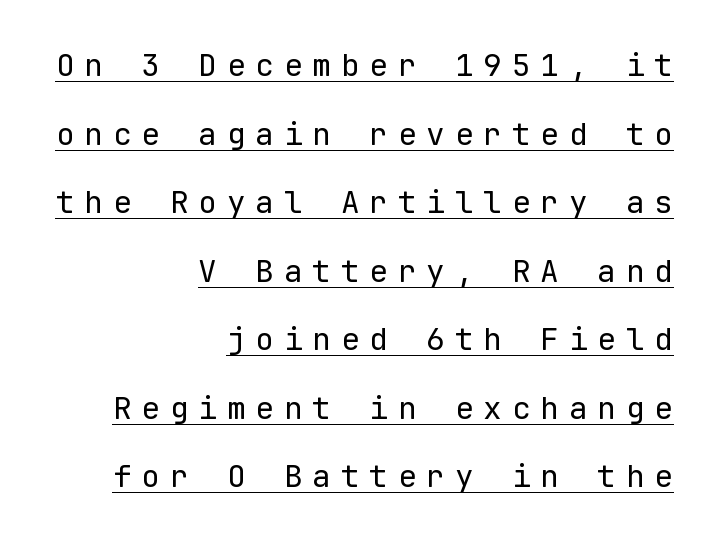
The image shows 31 px regular-weight sans-serif type, upright, monospaced; set right-aligned, loose line spacing (2.21x), unusually wide letter spacing (+0.32 em), underlined; low stroke contrast and a medium x-height.
